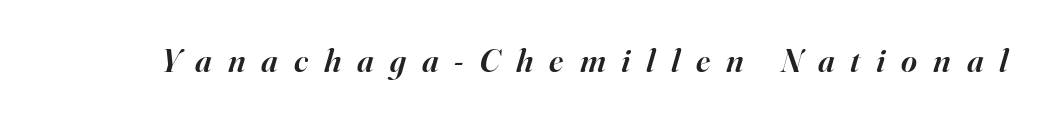
{"serif": "yes", "italic": "yes", "lean": "right", "slant_degrees": 16, "bold": "semi", "weight": "semibold", "width": "normal", "stroke_contrast": "high", "x_height": "small", "monospaced": "no", "underline": "no", "letter_spacing": "wide", "letter_spacing_em": 0.47, "glyph_px": 34}
